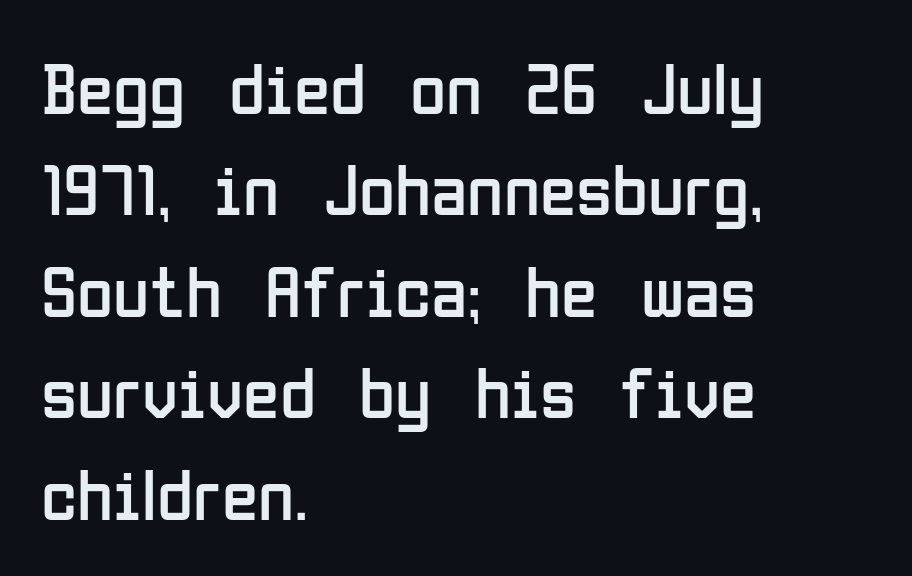
Stem width sits at or under what a default text font uses. The block of text has a typical density, with ordinary space between rows. The paragraph shown leans on its left margin. The face used here is rendered with its standard letterfit.
